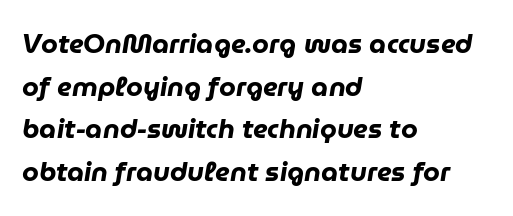
In terms of posture, this sample is oblique. Typesetter's note: full bold, strokes at maximum text heaviness. The leading is moderate, giving the passage an even texture. Each word holds together tightly as a unit, with standard inter-letter gaps. Type without underlining.
